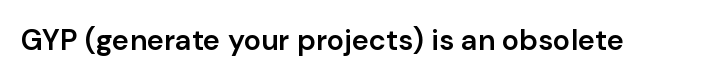
Q: Is the text bold? A: Semi-bold.
Q: Is the text italic (slanted)? A: No, it is upright.
Q: Is the typeface a serif or a sans-serif typeface? A: Sans-serif.
Q: Is the text underlined? A: No.
Q: Is the spacing between letters normal or unusually wide? A: Normal.
Q: Width (condensed, normal, or wide)? A: Normal.
Q: Stroke contrast? A: Low.
Q: x-height? A: Medium.
Q: Monospaced? A: No.
